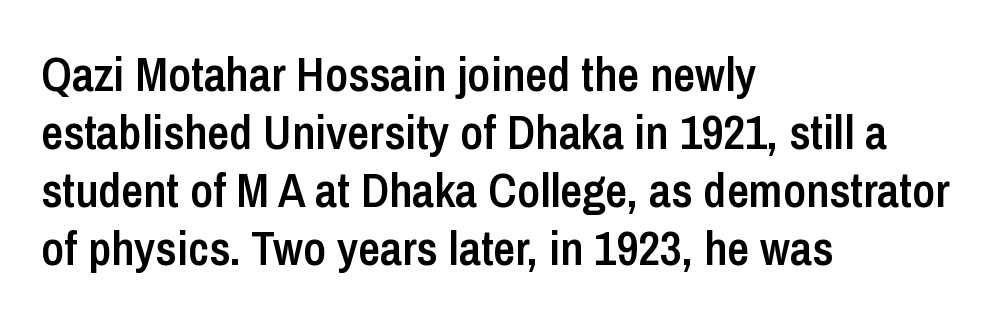
Q: Is the text bold? A: Semi-bold.
Q: Is the text italic (slanted)? A: No, it is upright.
Q: Is the typeface a serif or a sans-serif typeface? A: Sans-serif.
Q: Is the text underlined? A: No.
Q: How is the paragraph aligned? A: Left-aligned.
Q: Is the spacing between letters normal or unusually wide? A: Normal.
Q: Width (condensed, normal, or wide)? A: Condensed.
Q: Stroke contrast? A: Low.
Q: x-height? A: Medium.
Q: Monospaced? A: No.
